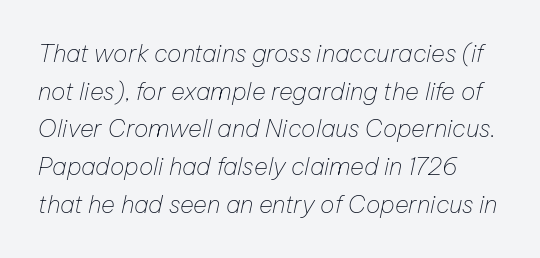
These glyphs show unthickened strokes, regular width or finer. Tracking value appears to be zero — textbook default spacing. The letters are slanted; this is an italic face. Normally led — the rows are evenly, conventionally spaced.
